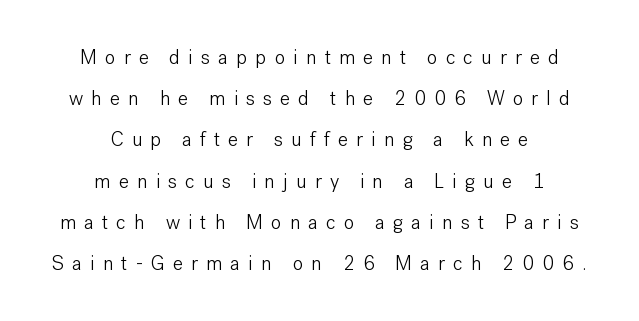
Weight: in the light-to-regular range. The leading is generous, giving the passage an open texture. How are the letters spaced? Widely, with obvious added tracking. The passage is arranged like a title page — every line centered. In terms of posture, this sample is upright. Just letters on the line, the space beneath them empty.
